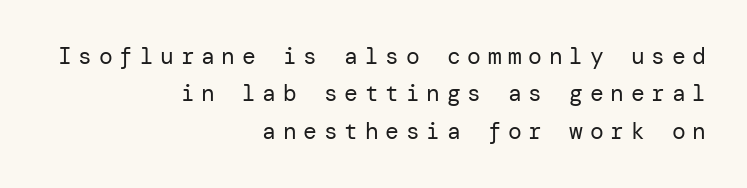
This is roman type, the default non-slanted kind. The type is letterspaced generously, with wide tracking. The typesetter chose a ragged-left arrangement here. These lines sit exactly where default settings would place them. Vertical stems look standard width or narrower in stroke.
